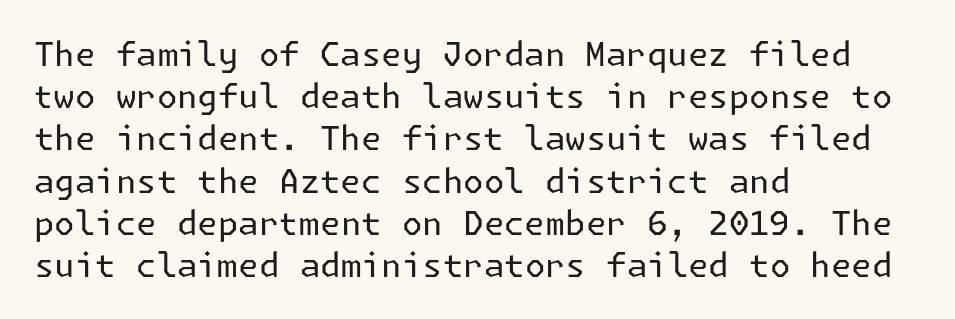
The image shows 33 px regular-weight sans-serif type, upright; set left-aligned, normal line spacing (1.28x), normal letter spacing, not underlined; low stroke contrast and a medium x-height.
